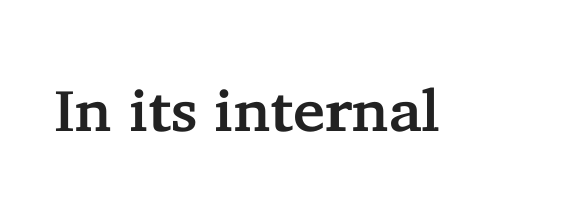
Q: Is the text italic (slanted)? A: No, it is upright.
Q: Is the typeface a serif or a sans-serif typeface? A: Serif.
Q: Is the text underlined? A: No.
Q: Is the spacing between letters normal or unusually wide? A: Normal.
Q: Width (condensed, normal, or wide)? A: Normal.
Q: Stroke contrast? A: Low.
Q: x-height? A: Medium.
Q: Monospaced? A: No.
